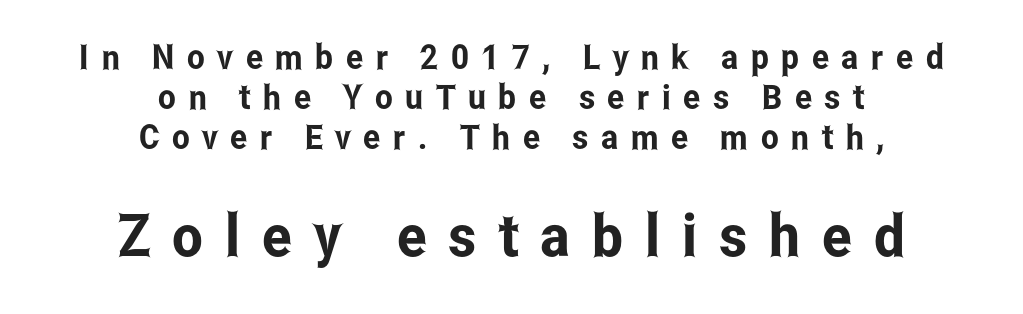
The image shows 59 px condensed sans-serif type, upright; set centered, line spacing 1.18x, unusually wide letter spacing (+0.37 em), not underlined; the second (bottom) block is 1.74x larger; low stroke contrast and a medium x-height.
